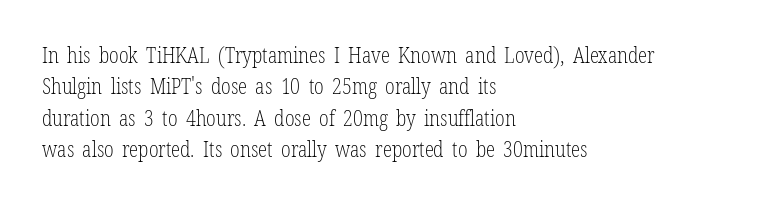
Q: Is the text bold? A: No.
Q: Is the text italic (slanted)? A: No, it is upright.
Q: Is the text underlined? A: No.
Q: How is the paragraph aligned? A: Left-aligned.
Q: Is the spacing between letters normal or unusually wide? A: Normal.
Q: Is the spacing between lines tight, normal or loose? A: Normal.
